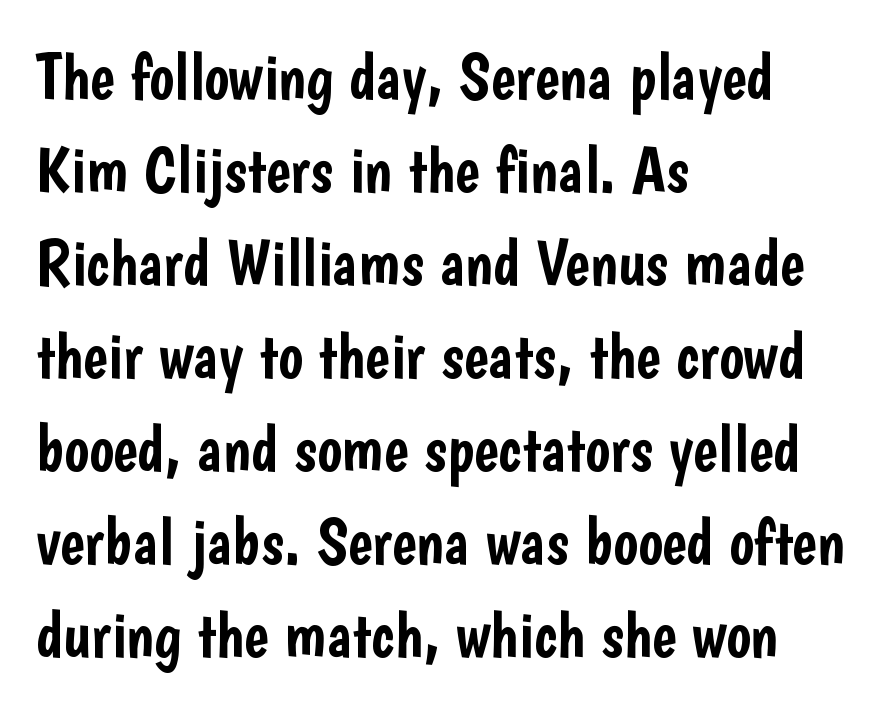
The image shows 66 px condensed sans-serif type, upright; set left-aligned, normal line spacing (1.41x), normal letter spacing, not underlined; low stroke contrast and a medium x-height.
